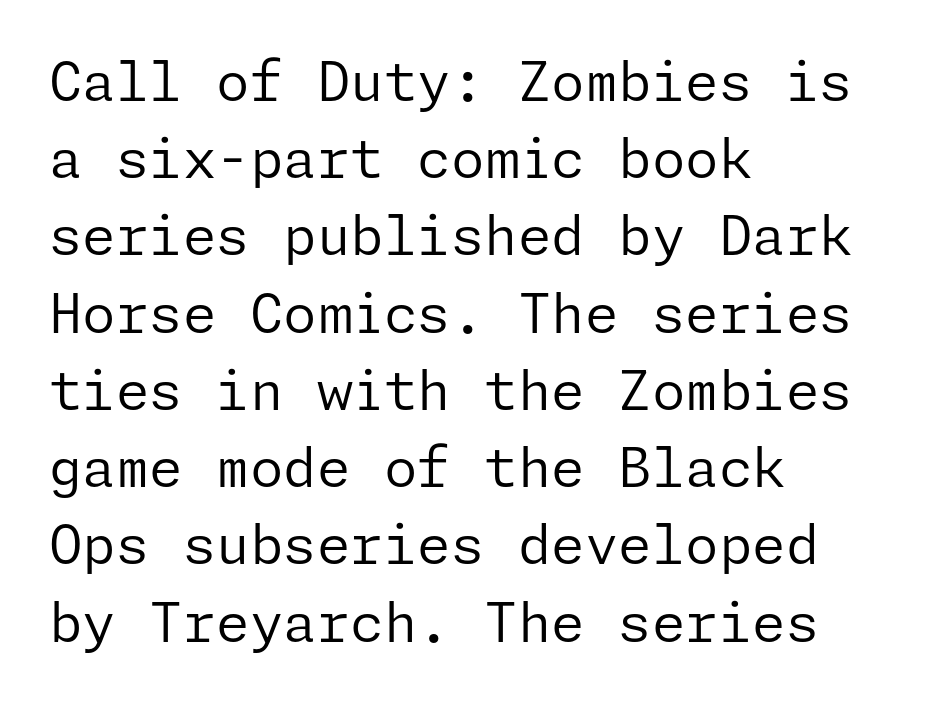
The image shows 54 px regular-weight sans-serif type, upright; set left-aligned, normal line spacing (1.43x), normal letter spacing, not underlined; low stroke contrast and a medium x-height.
